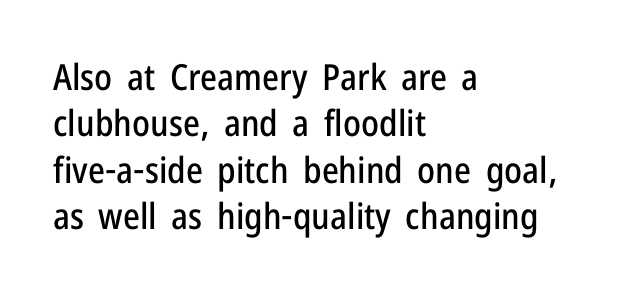
Quick note: interline space is typical. Between one letter and the next there's only the usual sliver of space. The typography opts for an upright posture over an oblique one. Looks like regular typesetting: each glyph gets only the width it needs. Horizontal alignment here is leftward, the default for most running prose.
